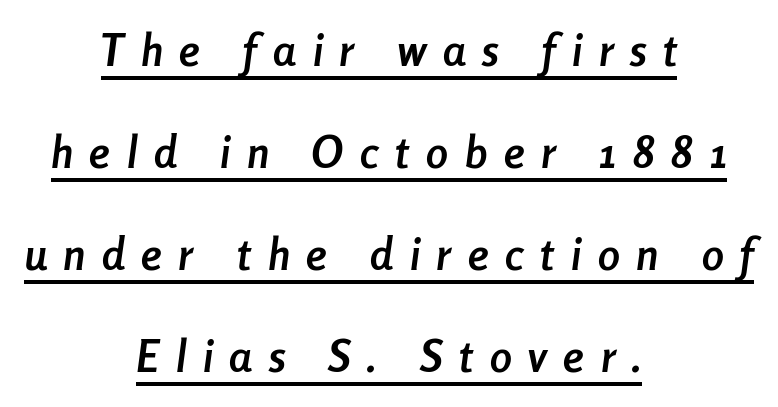
{"italic": "yes", "lean": "right", "slant_degrees": 8, "bold": "yes", "weight": "semibold", "width": "condensed", "stroke_contrast": "low", "x_height": "medium", "monospaced": "no", "underline": "yes", "align": "center", "line_spacing": "loose", "line_spacing_ratio": 2.32, "letter_spacing": "wide", "letter_spacing_em": 0.38, "glyph_px": 44}
